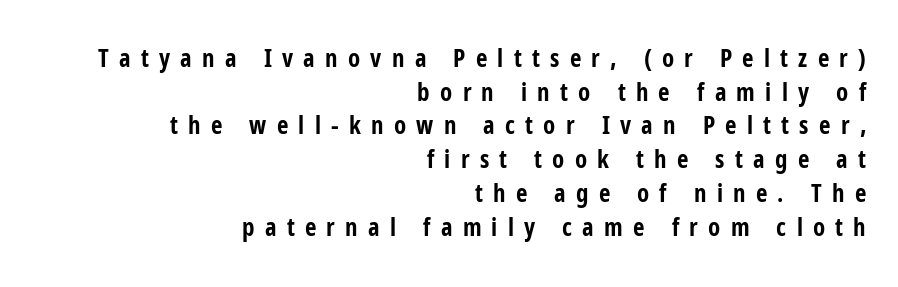
{"italic": "no", "bold": "yes", "underline": "no", "align": "right", "line_spacing": "normal", "line_spacing_ratio": 1.35, "letter_spacing": "wide", "letter_spacing_em": 0.41, "glyph_px": 25}
